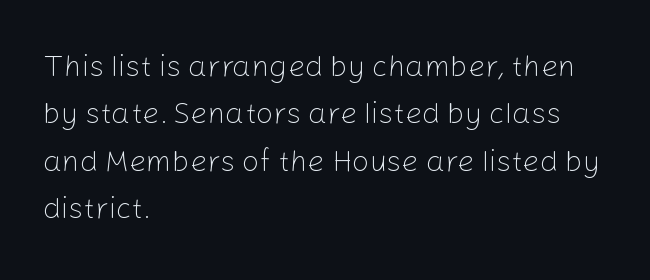
The image shows 30 px light sans-serif type, upright; set left-aligned, normal line spacing (1.58x), normal letter spacing, not underlined; low stroke contrast and a medium x-height.
